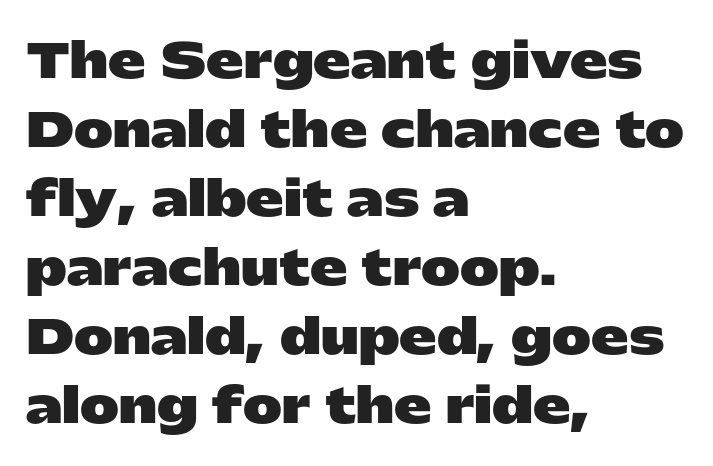
The image shows 47 px heavy, wide sans-serif type, upright; set left-aligned, normal line spacing (1.47x), normal letter spacing, not underlined; low stroke contrast and a medium x-height.
